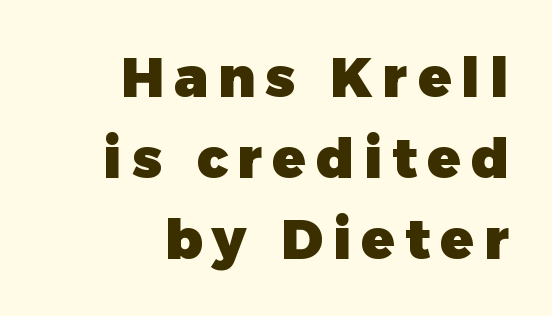
The image shows 55 px heavy sans-serif type, upright; set right-aligned, normal line spacing (1.47x), not underlined; low stroke contrast and a medium x-height.
